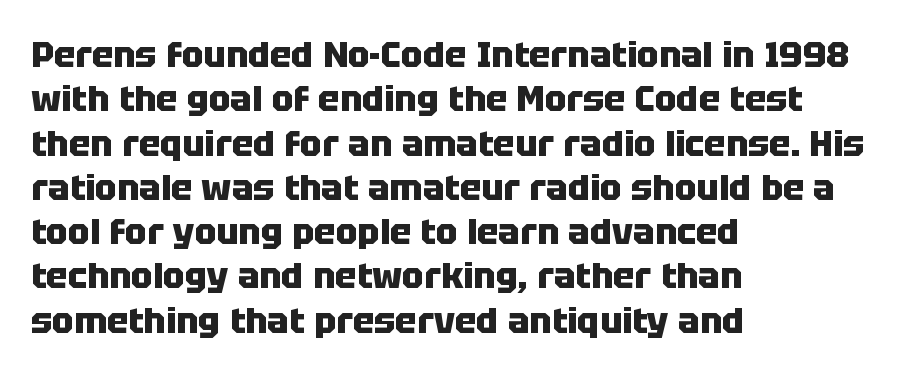
Q: Is the text bold? A: Yes.
Q: Is the text italic (slanted)? A: No, it is upright.
Q: Is the typeface a serif or a sans-serif typeface? A: Sans-serif.
Q: Is the text underlined? A: No.
Q: How is the paragraph aligned? A: Left-aligned.
Q: Is the spacing between letters normal or unusually wide? A: Normal.
Q: Width (condensed, normal, or wide)? A: Normal.
Q: Stroke contrast? A: Low.
Q: x-height? A: Large.
Q: Monospaced? A: No.
